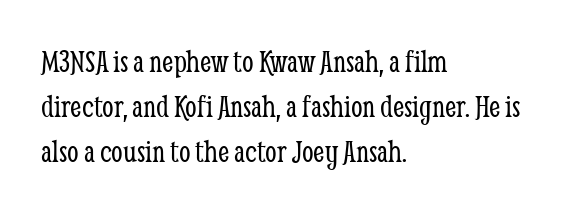
The image shows 33 px light, condensed serif type, upright; set left-aligned, normal line spacing (1.36x), normal letter spacing, not underlined; low stroke contrast and a medium x-height.
